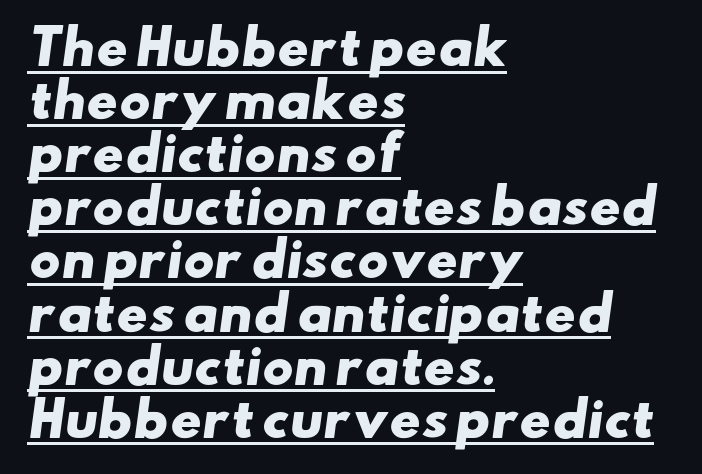
Letter spacing: default. A full-strength bold gives these letters their thick strokes. This sample carries an underscore along the baseline area. One glance says dense: line gaps are narrower than usual.
